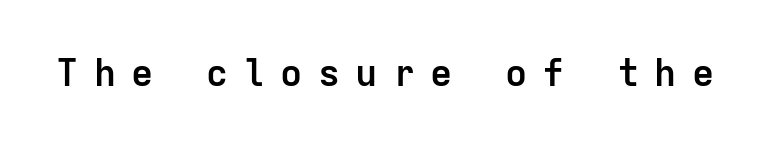
The image shows 37 px semibold sans-serif type, upright, monospaced; set unusually wide letter spacing (+0.41 em), not underlined; low stroke contrast and a medium x-height.
